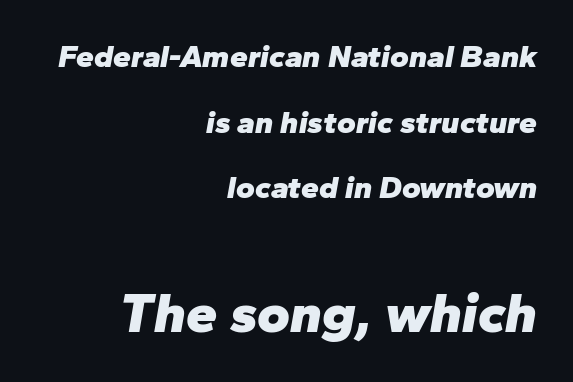
The image shows 56 px heavy type, italic (leaning right); set right-aligned, loose line spacing (2.05x), normal letter spacing, not underlined; the second (bottom) block is 1.75x larger; low stroke contrast and a medium x-height.
